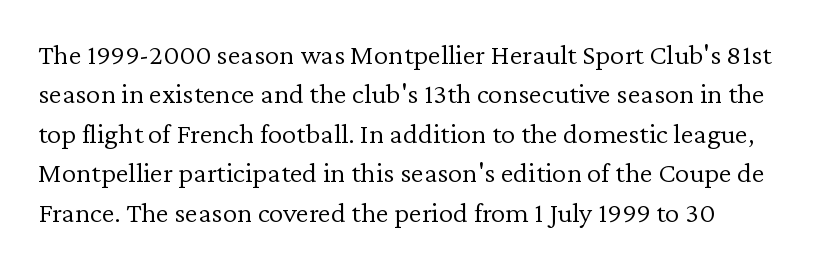
{"serif": "yes", "italic": "no", "bold": "no", "weight": "light", "width": "normal", "stroke_contrast": "low", "x_height": "medium", "monospaced": "no", "underline": "no", "line_spacing": "normal", "line_spacing_ratio": 1.36, "letter_spacing": "normal", "letter_spacing_em": 0.0, "glyph_px": 29}
